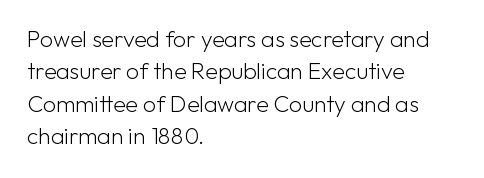
{"italic": "no", "bold": "no", "underline": "no", "align": "left", "line_spacing": "normal", "line_spacing_ratio": 1.41, "letter_spacing": "normal", "letter_spacing_em": 0.0, "glyph_px": 23}
